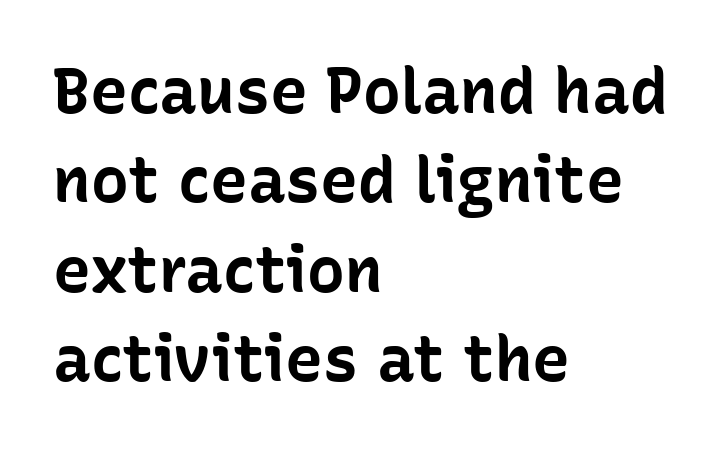
Teacher's note: observe the even left margin — that is flush-left alignment. Is there much room between lines? A standard amount, neither cramped nor airy. This sample has the flowing, uneven cadence of proportional lettering. Only glyphs here, with clear space below each row. You could call the tracking neutral — neither tight nor loose.
